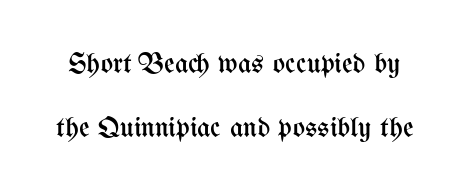
The image shows 29 px regular-weight, condensed type, upright; set loose line spacing (2.22x), normal letter spacing, not underlined; medium stroke contrast and a medium x-height.
